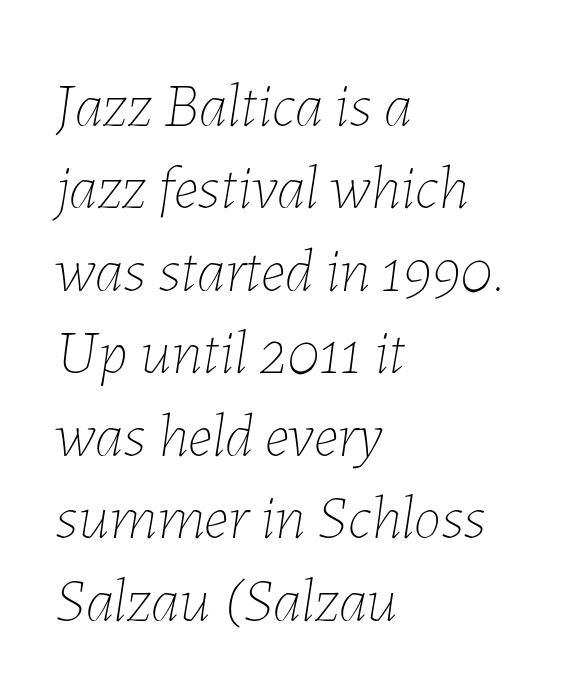
The cut favours lightness, reaching ordinary text weight at its darkest. Emphasis-style slanted type is in use. The face used here is proportionally spaced, like ordinary book or web type. The passage shown is not underscored anywhere. Tracking value appears to be zero — textbook default spacing.
